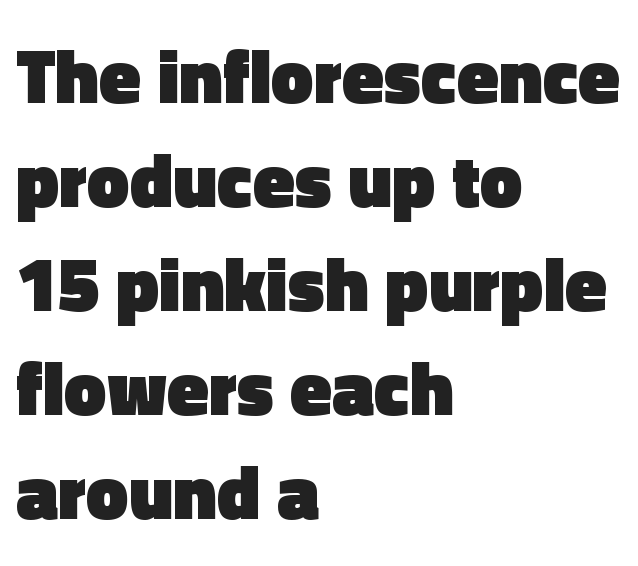
Q: Is the text bold? A: Yes.
Q: Is the text italic (slanted)? A: No, it is upright.
Q: Is the typeface a serif or a sans-serif typeface? A: Sans-serif.
Q: Is the text underlined? A: No.
Q: How is the paragraph aligned? A: Left-aligned.
Q: Is the spacing between letters normal or unusually wide? A: Normal.
Q: Is the spacing between lines tight, normal or loose? A: Normal.
Q: Width (condensed, normal, or wide)? A: Normal.
Q: x-height? A: Medium.
Q: Monospaced? A: No.
